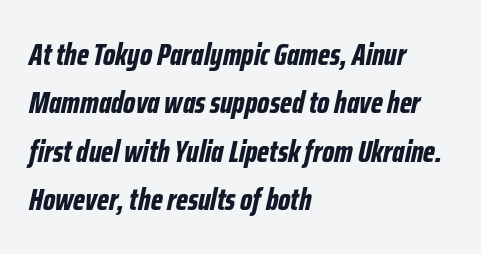
Does extra space separate the letters? No, they use regular spacing. Does the weight exceed regular? Yes, all the way to bold. These lines sit exactly where default settings would place them. Rendered with sloped, italic letterforms. Each letter keeps its own natural width here, so spacing adapts to shape. The rendering anchors every line to the left-hand side.
